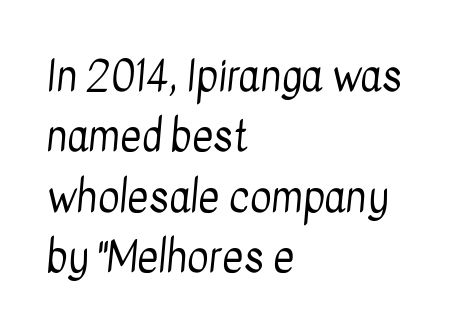
{"serif": "no", "bold": "no", "weight": "regular", "width": "condensed", "stroke_contrast": "low", "x_height": "medium", "monospaced": "no", "underline": "no", "align": "left", "line_spacing": "normal", "line_spacing_ratio": 1.47, "letter_spacing": "normal", "letter_spacing_em": 0.0, "glyph_px": 41}
